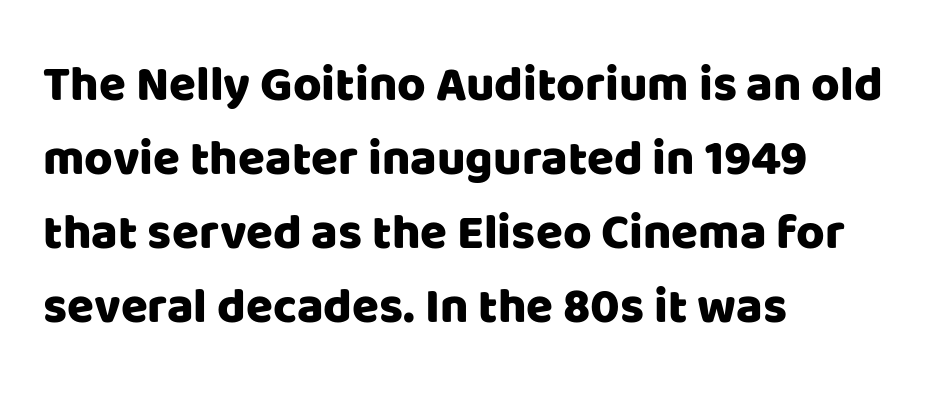
Q: Is the text italic (slanted)? A: No, it is upright.
Q: Is the typeface a serif or a sans-serif typeface? A: Sans-serif.
Q: Is the text underlined? A: No.
Q: How is the paragraph aligned? A: Left-aligned.
Q: Is the spacing between letters normal or unusually wide? A: Normal.
Q: Is the spacing between lines tight, normal or loose? A: Normal.
Q: Width (condensed, normal, or wide)? A: Normal.
Q: Stroke contrast? A: Low.
Q: x-height? A: Large.
Q: Monospaced? A: No.
